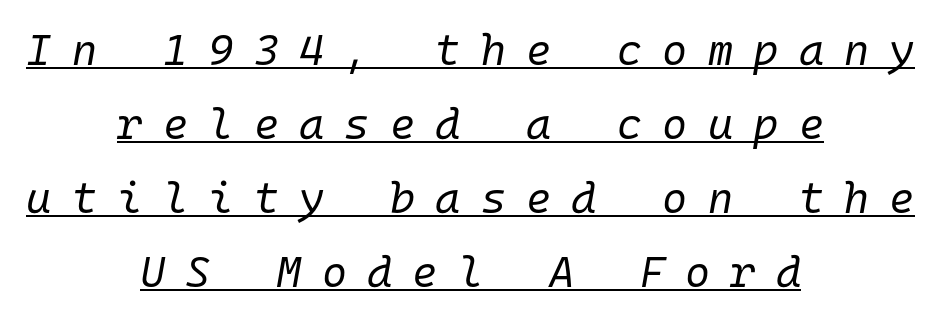
The image shows 43 px regular-weight type, italic (leaning right), monospaced; set centered, line spacing 1.72x, unusually wide letter spacing (+0.47 em), underlined; low stroke contrast and a medium x-height.
